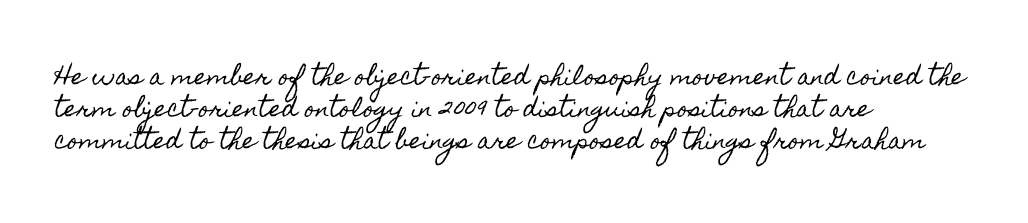
{"underline": "no", "align": "left", "line_spacing": "normal", "line_spacing_ratio": 1.46, "letter_spacing": "normal", "letter_spacing_em": 0.0, "glyph_px": 22}
